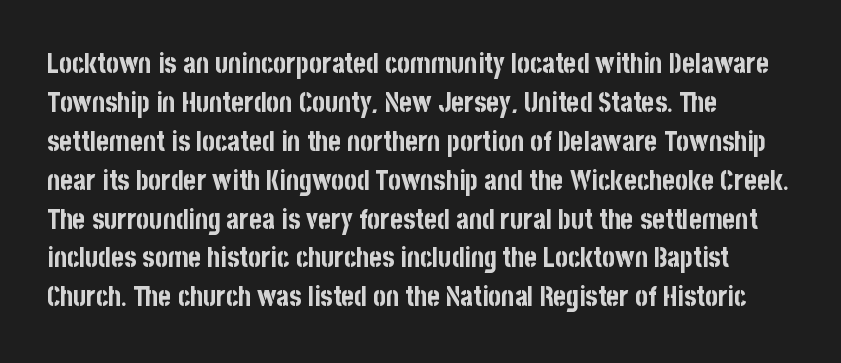
Line starts are locked; line ends wander. On the weight axis this lands at bold, roughly 700. Italic: no, the glyphs are upright roman. Glance below the letters and you will spot only blank space.
